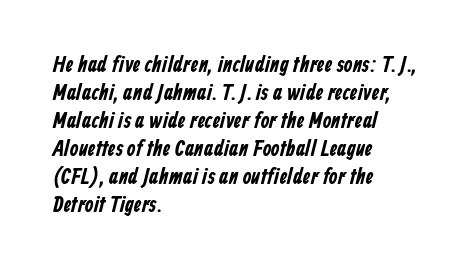
How are the letters spaced? Ordinarily, with no added tracking. The paragraph shown leans on its left margin. The vertical gap from one line to the next is medium. Just letters on the line, the space beneath them empty.
